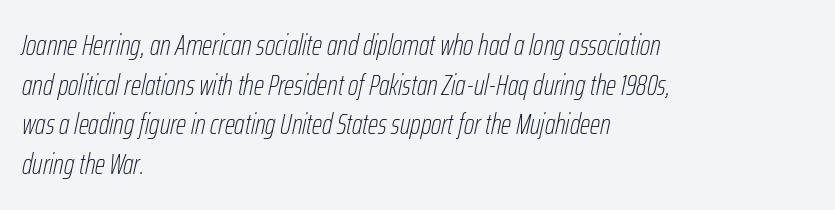
Think standard paragraph weight, or any step lighter than that. This sample keeps an unexceptional amount of space between lines. The type is set solid horizontally, with unmodified tracking. Emphasis-style slanted type is in use. Note the varied advance widths — an 'i' is clearly narrower than an 'm'.
